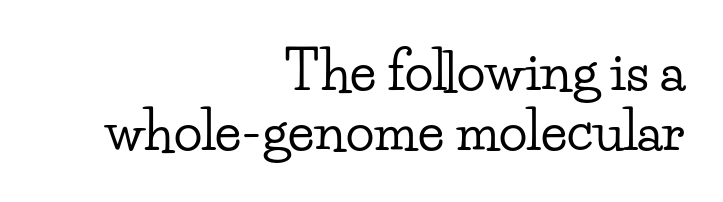
The image shows 53 px wide serif type, upright; set right-aligned, tight line spacing (1.13x), normal letter spacing, not underlined; low stroke contrast and a small x-height.
